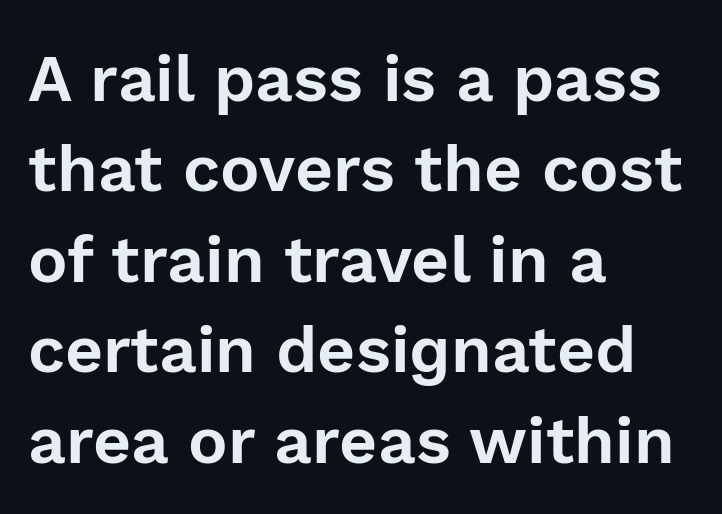
The glyphs in this specimen are sans serif. The type is set solid horizontally, with unmodified tracking. A bare baseline throughout the passage. The paragraph shown leans on its left margin. Vertical strokes here are truly vertical. The lines sit at an ordinary, default distance from one another.
